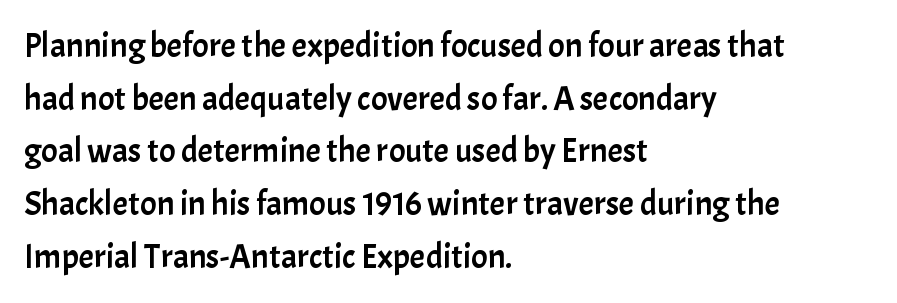
Q: Is the text italic (slanted)? A: No, it is upright.
Q: Is the typeface a serif or a sans-serif typeface? A: Sans-serif.
Q: Is the text underlined? A: No.
Q: How is the paragraph aligned? A: Left-aligned.
Q: Is the spacing between letters normal or unusually wide? A: Normal.
Q: Is the spacing between lines tight, normal or loose? A: Normal.
Q: Width (condensed, normal, or wide)? A: Normal.
Q: Stroke contrast? A: Low.
Q: x-height? A: Medium.
Q: Monospaced? A: No.
